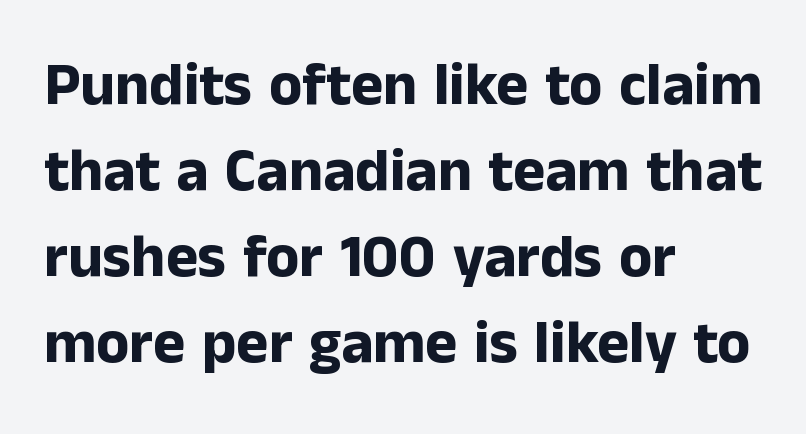
Q: Is the text bold? A: Yes.
Q: Is the text italic (slanted)? A: No, it is upright.
Q: Is the typeface a serif or a sans-serif typeface? A: Sans-serif.
Q: Is the text underlined? A: No.
Q: How is the paragraph aligned? A: Left-aligned.
Q: Is the spacing between letters normal or unusually wide? A: Normal.
Q: Is the spacing between lines tight, normal or loose? A: Normal.
Q: Width (condensed, normal, or wide)? A: Normal.
Q: Stroke contrast? A: Low.
Q: x-height? A: Medium.
Q: Monospaced? A: No.
